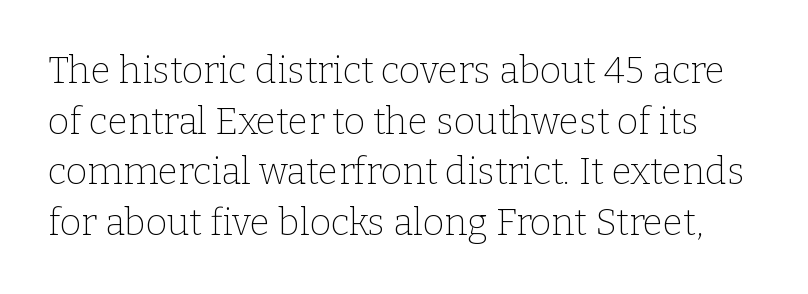
{"serif": "yes", "italic": "no", "bold": "no", "weight": "thin", "width": "normal", "stroke_contrast": "low", "x_height": "medium", "monospaced": "no", "underline": "no", "line_spacing": "normal", "line_spacing_ratio": 1.37, "letter_spacing": "normal", "letter_spacing_em": 0.0, "glyph_px": 37}
